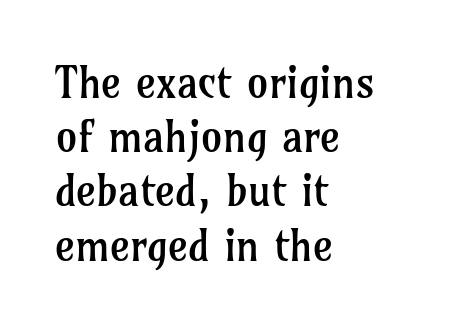
Q: Is the text bold? A: No.
Q: Is the text italic (slanted)? A: No, it is upright.
Q: Is the typeface a serif or a sans-serif typeface? A: Serif.
Q: Is the text underlined? A: No.
Q: How is the paragraph aligned? A: Left-aligned.
Q: Is the spacing between letters normal or unusually wide? A: Normal.
Q: Is the spacing between lines tight, normal or loose? A: Normal.
Q: Width (condensed, normal, or wide)? A: Normal.
Q: Stroke contrast? A: Low.
Q: x-height? A: Medium.
Q: Monospaced? A: No.
